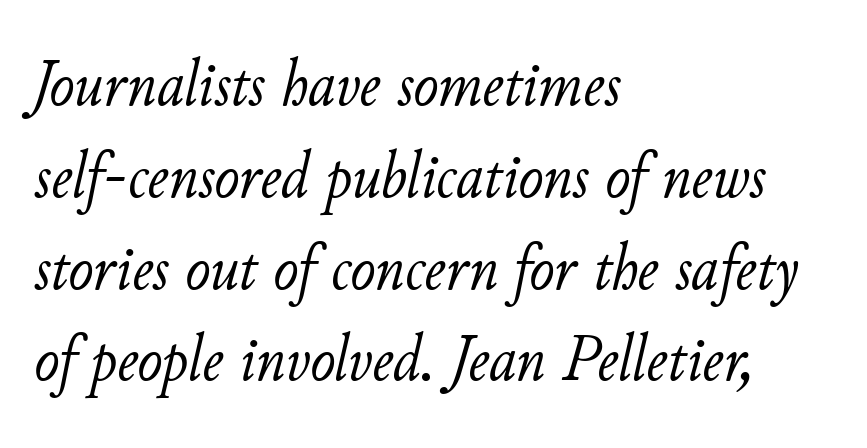
Q: Is the text bold? A: No.
Q: Is the text italic (slanted)? A: Yes, it leans right by about 11 degrees.
Q: Is the text underlined? A: No.
Q: How is the paragraph aligned? A: Left-aligned.
Q: Is the spacing between letters normal or unusually wide? A: Normal.
Q: Is the spacing between lines tight, normal or loose? A: Normal.
Q: Width (condensed, normal, or wide)? A: Normal.
Q: Stroke contrast? A: Low.
Q: x-height? A: Small.
Q: Monospaced? A: No.
